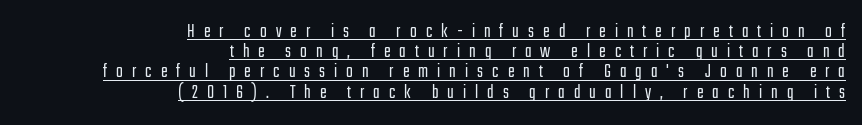
The tracking reads as deliberately expanded to a designer's eye. Right-aligned paragraph, ragged on the left. Like a heading marked for emphasis, these lines bear an underscore. Stroke mass is kept to a normal reading level or below. This sample uses an upright cut, with every glyph sitting square on the baseline. The block of text is dense from top to bottom, with scant space between rows.
